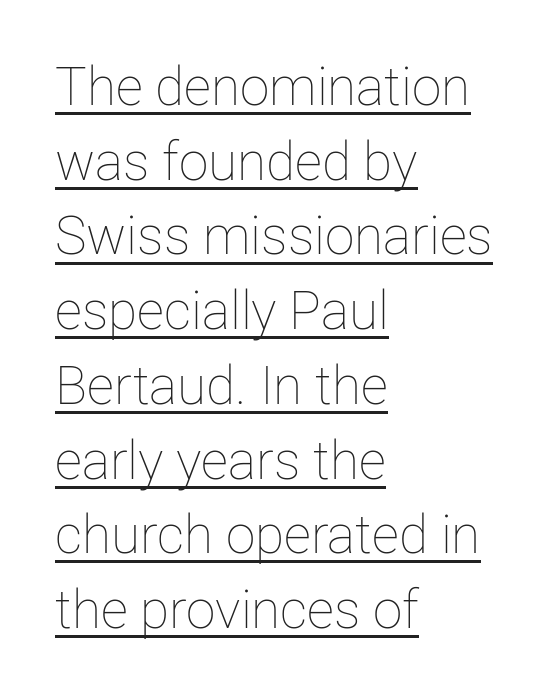
The image shows 53 px thin type, upright; set left-aligned, normal line spacing (1.41x), normal letter spacing, underlined; low stroke contrast and a medium x-height.
